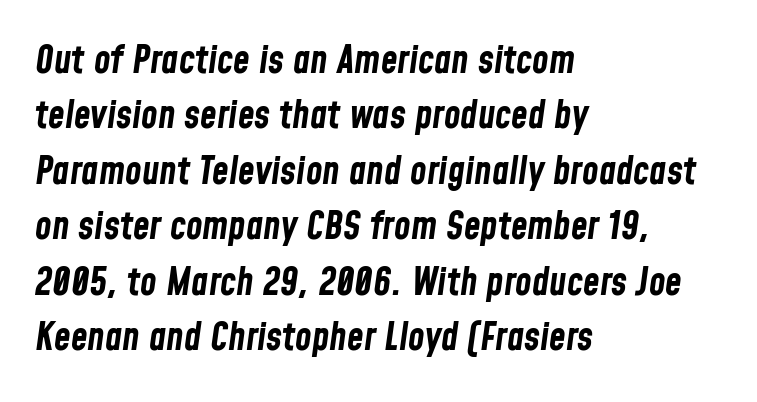
Q: Is the text bold? A: Yes.
Q: Is the text italic (slanted)? A: Yes, it leans right by about 8 degrees.
Q: Is the text underlined? A: No.
Q: How is the paragraph aligned? A: Left-aligned.
Q: Is the spacing between letters normal or unusually wide? A: Normal.
Q: Is the spacing between lines tight, normal or loose? A: Normal.
Q: Width (condensed, normal, or wide)? A: Condensed.
Q: Stroke contrast? A: Low.
Q: x-height? A: Medium.
Q: Monospaced? A: No.
